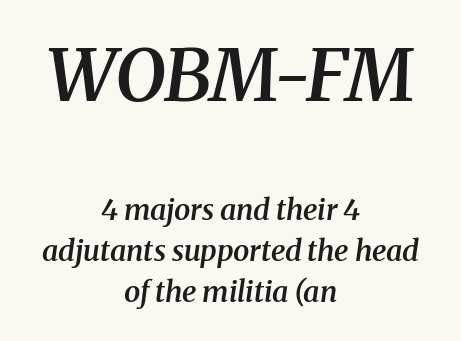
Q: Is the text bold? A: Semi-bold.
Q: Is the text italic (slanted)? A: Yes, it leans right by about 8 degrees.
Q: Is the typeface a serif or a sans-serif typeface? A: Serif.
Q: Is the text underlined? A: No.
Q: How is the paragraph aligned? A: Centered.
Q: Is the spacing between letters normal or unusually wide? A: Normal.
Q: Is the spacing between lines tight, normal or loose? A: Normal.
Q: Which block of text is set in a larger size, the first (top) or the second (bottom)? A: The first (top) one.
Q: Width (condensed, normal, or wide)? A: Normal.
Q: Stroke contrast? A: Medium.
Q: x-height? A: Medium.
Q: Monospaced? A: No.
